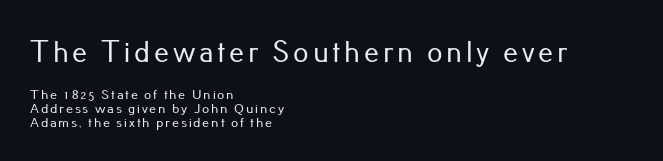
Underlining? Definitely not there. Look at the glyph heights: the upper group is clearly the bigger setting. The block of text is dense from top to bottom, with scant space between rows. Characters remain perfectly vertical along every line.
